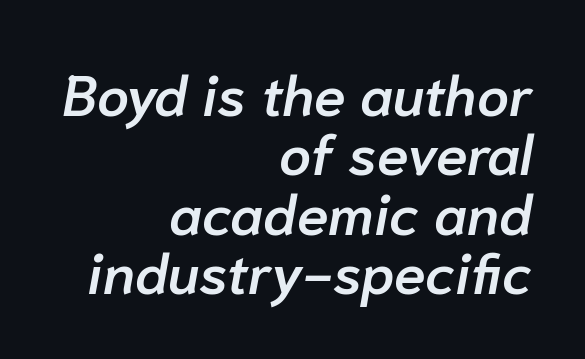
The image shows 57 px semibold type, italic (leaning right); set right-aligned, tight line spacing (1.04x), normal letter spacing, not underlined; low stroke contrast and a medium x-height.
